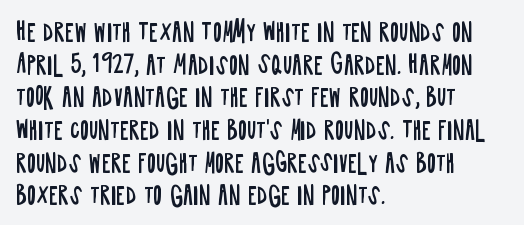
Q: Is the text bold? A: No.
Q: Is the text italic (slanted)? A: No, it is upright.
Q: Is the text underlined? A: No.
Q: How is the paragraph aligned? A: Left-aligned.
Q: Is the spacing between letters normal or unusually wide? A: Normal.
Q: Is the spacing between lines tight, normal or loose? A: Normal.
